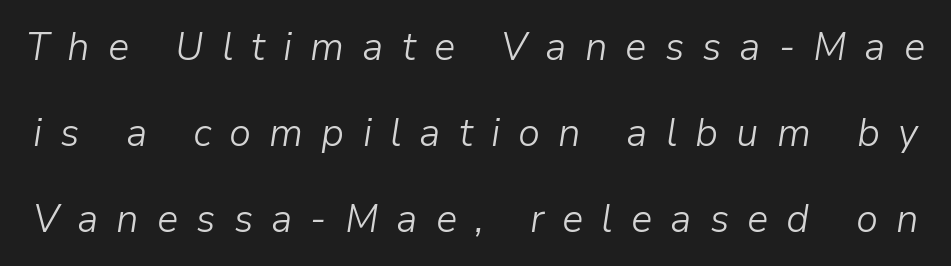
{"italic": "yes", "lean": "right", "slant_degrees": 9, "bold": "no", "weight": "light", "width": "normal", "stroke_contrast": "low", "x_height": "medium", "monospaced": "no", "underline": "no", "line_spacing": "loose", "line_spacing_ratio": 2.15, "letter_spacing": "wide", "letter_spacing_em": 0.45, "glyph_px": 40}
